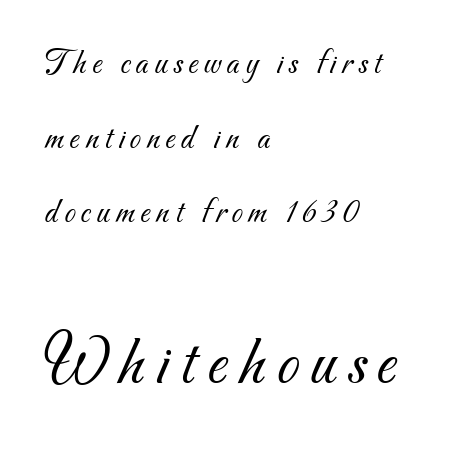
The image shows 72 px light sans-serif type; set left-aligned, loose line spacing (2.07x), not underlined; the second (bottom) block is 2.0x larger; medium stroke contrast and a small x-height.
